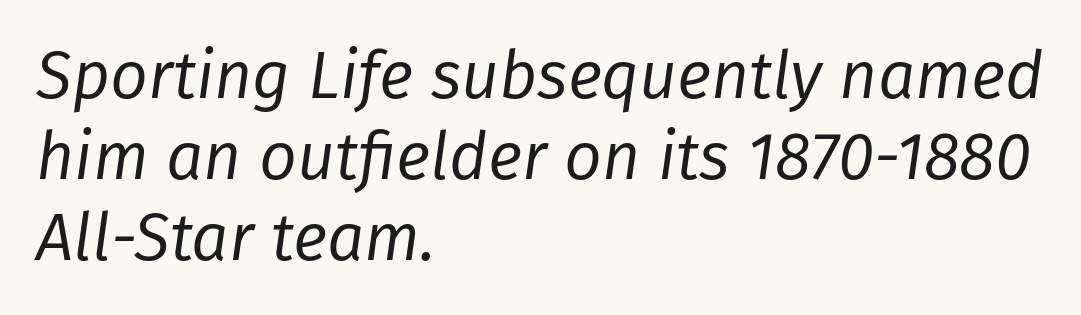
The image shows 66 px regular-weight type, italic (leaning right); set left-aligned, line spacing 1.23x, normal letter spacing, not underlined; low stroke contrast and a medium x-height.
